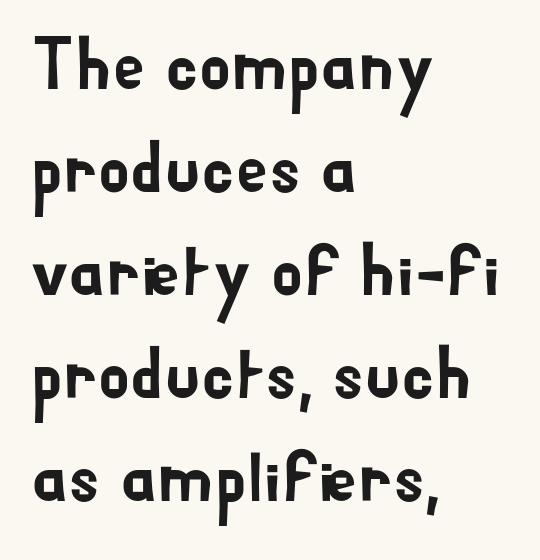
Q: Is the text italic (slanted)? A: No, it is upright.
Q: Is the typeface a serif or a sans-serif typeface? A: Sans-serif.
Q: Is the text underlined? A: No.
Q: How is the paragraph aligned? A: Left-aligned.
Q: Is the spacing between letters normal or unusually wide? A: Normal.
Q: Is the spacing between lines tight, normal or loose? A: Normal.
Q: Width (condensed, normal, or wide)? A: Normal.
Q: Stroke contrast? A: Low.
Q: x-height? A: Small.
Q: Monospaced? A: No.
